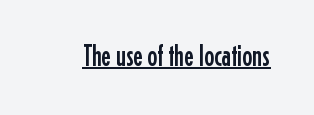
The image shows 30 px condensed sans-serif type, upright; set normal letter spacing, underlined; low stroke contrast and a medium x-height.
